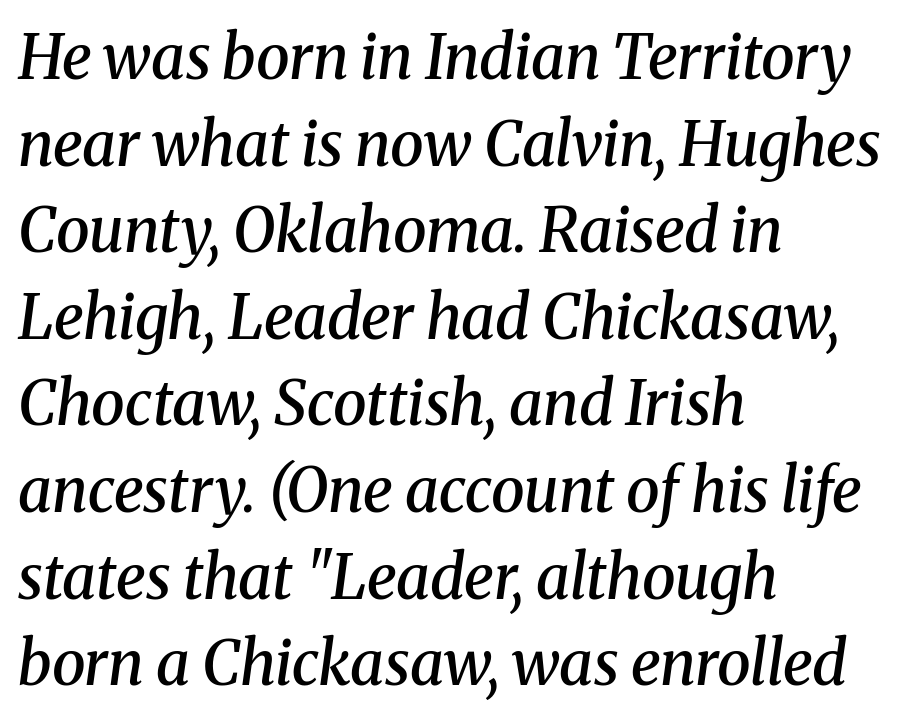
In terms of weight, the rendering is demibold, just under bold. Observe the serifs anchoring each vertical stroke in this sample. The rendering applies a slant to the glyphs. No extra tracking has been applied to these lines. Is there much room between lines? A standard amount, neither cramped nor airy. This rendering uses left alignment, leaving the right contour irregular.
